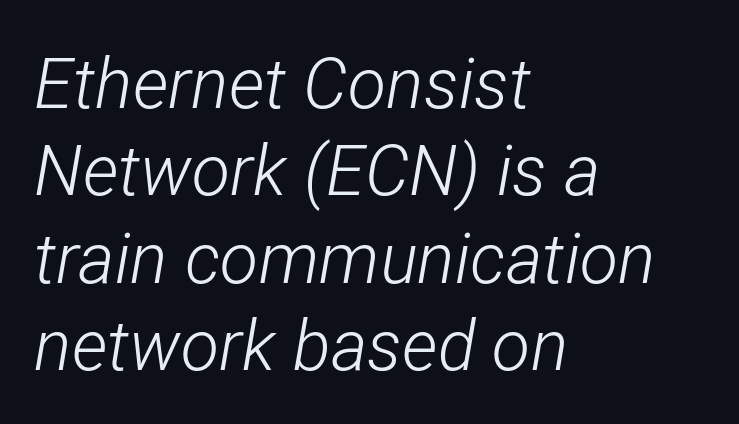
Q: Is the text bold? A: No.
Q: Is the text italic (slanted)? A: Yes, it leans right by about 12 degrees.
Q: Is the text underlined? A: No.
Q: How is the paragraph aligned? A: Left-aligned.
Q: Is the spacing between letters normal or unusually wide? A: Normal.
Q: Is the spacing between lines tight, normal or loose? A: Normal.
Q: Width (condensed, normal, or wide)? A: Condensed.
Q: Stroke contrast? A: Low.
Q: x-height? A: Medium.
Q: Monospaced? A: No.
